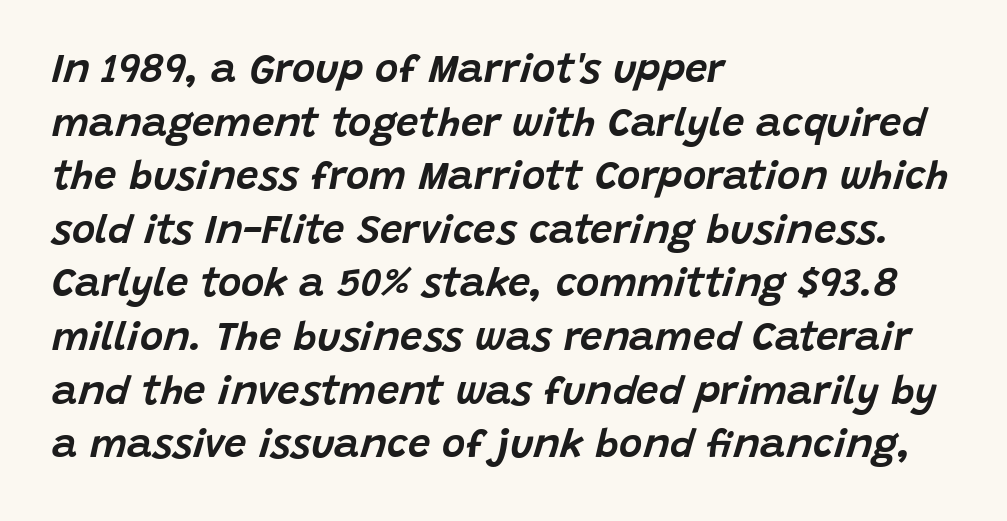
{"italic": "yes", "lean": "right", "slant_degrees": 15, "width": "normal", "stroke_contrast": "low", "x_height": "large", "monospaced": "no", "underline": "no", "align": "left", "line_spacing": "normal", "line_spacing_ratio": 1.34, "letter_spacing": "normal", "letter_spacing_em": 0.0, "glyph_px": 40}
